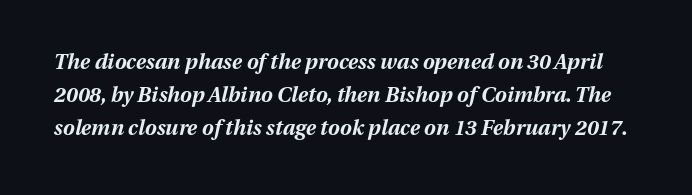
The vertical gap from one line to the next is medium. On the weight axis this lands at bold, roughly 700. Compared with ordinary roman type, these characters are visibly tilted. Inter-character spacing is left at the font's built-in metrics. Glance below the letters and you will spot only blank space.
